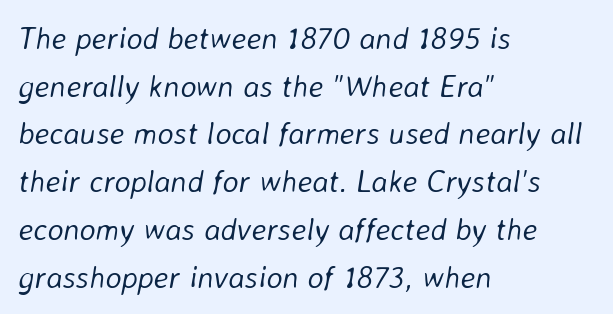
Q: Is the text bold? A: No.
Q: Is the text italic (slanted)? A: Yes, it leans right by about 8 degrees.
Q: Is the text underlined? A: No.
Q: How is the paragraph aligned? A: Left-aligned.
Q: Is the spacing between letters normal or unusually wide? A: Normal.
Q: Is the spacing between lines tight, normal or loose? A: Normal.
Q: Width (condensed, normal, or wide)? A: Normal.
Q: Stroke contrast? A: Low.
Q: x-height? A: Medium.
Q: Monospaced? A: No.
